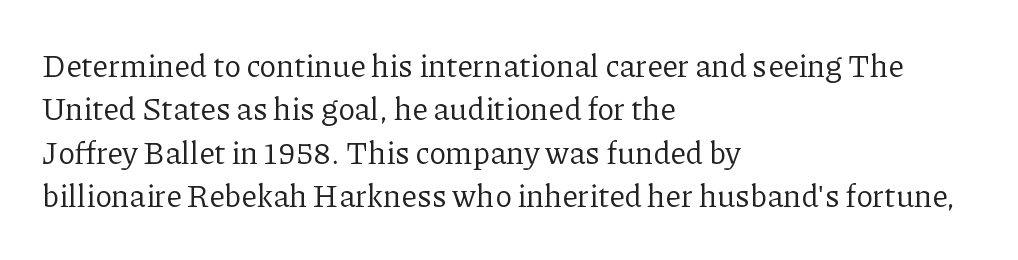
{"serif": "yes", "italic": "no", "bold": "no", "weight": "regular", "width": "normal", "stroke_contrast": "low", "x_height": "medium", "monospaced": "no", "underline": "no", "align": "left", "line_spacing": "normal", "line_spacing_ratio": 1.4, "letter_spacing": "normal", "letter_spacing_em": 0.0, "glyph_px": 31}
